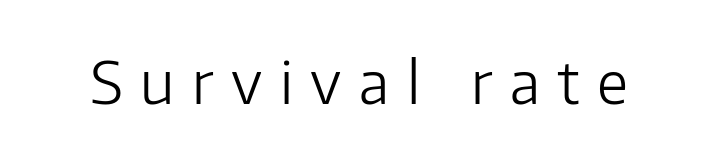
The image shows 58 px light sans-serif type, upright; set unusually wide letter spacing (+0.3 em), not underlined; low stroke contrast and a medium x-height.
